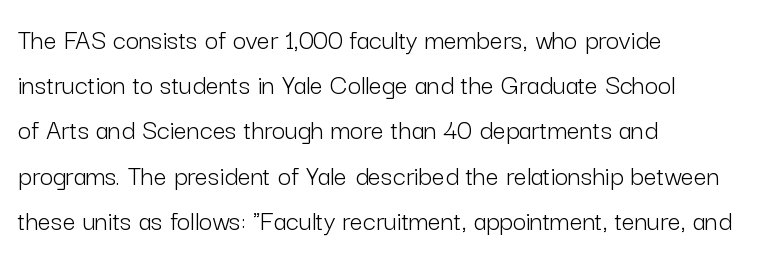
Q: Is the text bold? A: No.
Q: Is the text italic (slanted)? A: No, it is upright.
Q: Is the typeface a serif or a sans-serif typeface? A: Sans-serif.
Q: Is the text underlined? A: No.
Q: How is the paragraph aligned? A: Left-aligned.
Q: Is the spacing between letters normal or unusually wide? A: Normal.
Q: Is the spacing between lines tight, normal or loose? A: Normal.
Q: Width (condensed, normal, or wide)? A: Normal.
Q: Stroke contrast? A: Low.
Q: x-height? A: Medium.
Q: Monospaced? A: No.
